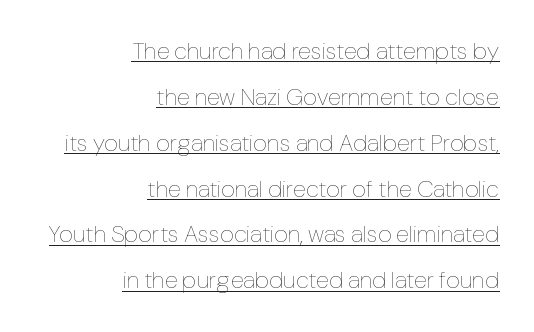
The image shows 24 px text type, upright; set right-aligned, loose line spacing (1.91x), normal letter spacing, underlined.
